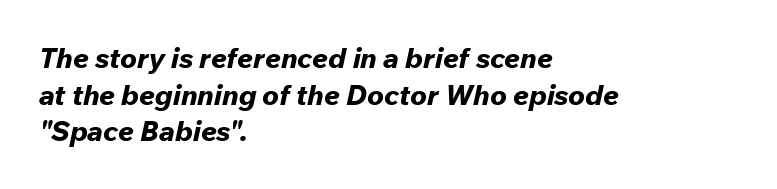
The image shows 28 px bold type, italic (leaning right); set left-aligned, normal line spacing (1.31x), normal letter spacing, not underlined; low stroke contrast and a medium x-height.
